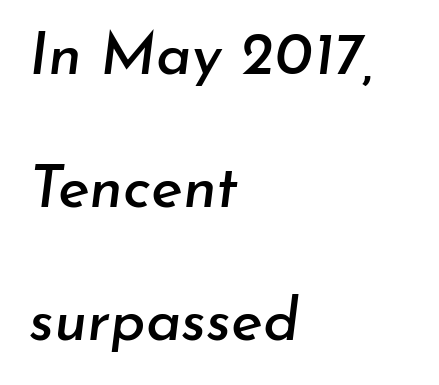
Lines of text with bare space underneath. Proportional: the letters do not fall into vertical columns. The line texture is even and compact thanks to regular tracking. Does the lettering tilt? It does — this is italic. The rendering anchors every line to the left-hand side.
